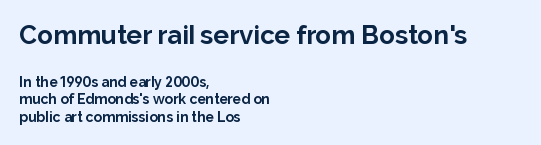
{"italic": "no", "bold": "yes", "underline": "no", "align": "left", "line_spacing": "normal", "line_spacing_ratio": 1.26, "letter_spacing": "normal", "letter_spacing_em": 0.0, "larger_block": "first", "size_ratio": 1.86, "glyph_px": 26}
